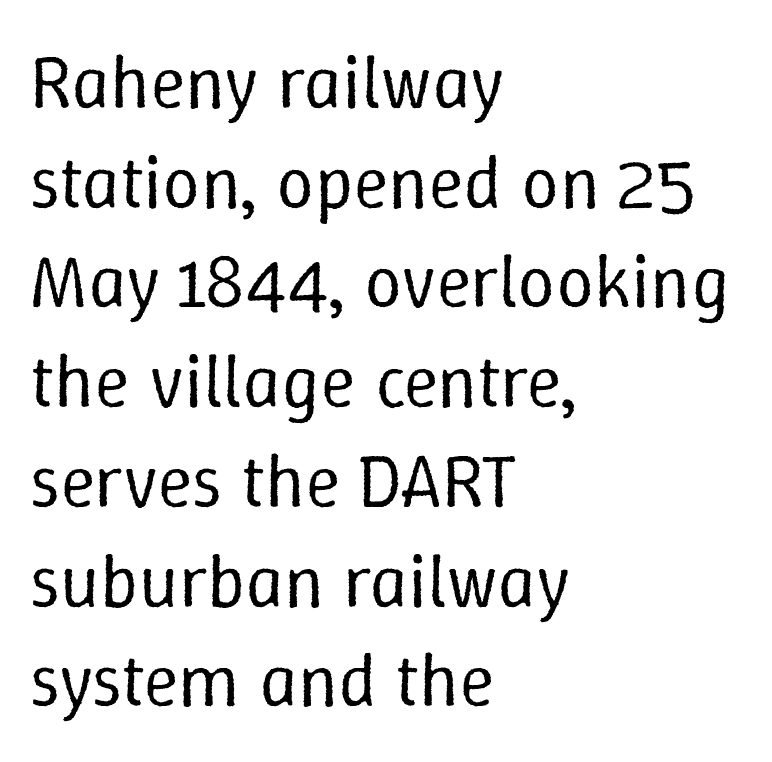
Left-aligned paragraph, ragged on the right. Every character sits straight up, as roman type does. Short note: letters normally spaced. These lines are rendered in a variable-pitch font. The string is rendered with underlining switched off.
